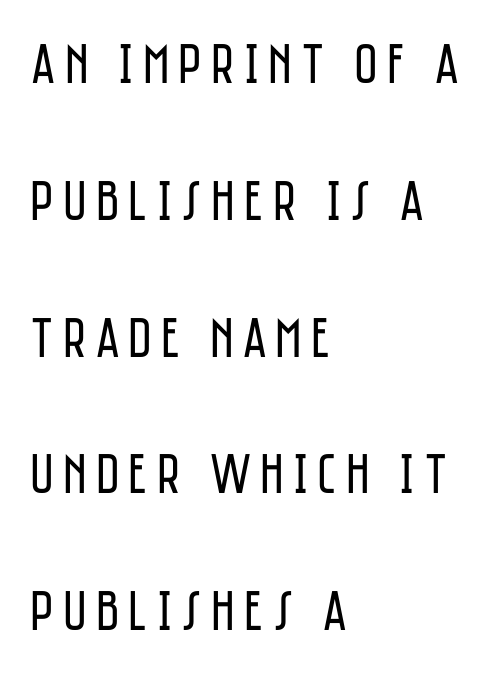
{"serif": "no", "italic": "no", "bold": "no", "weight": "regular", "width": "condensed", "stroke_contrast": "low", "x_height": "large", "monospaced": "no", "underline": "no", "align": "left", "line_spacing": "loose", "line_spacing_ratio": 2.4, "glyph_px": 57}
